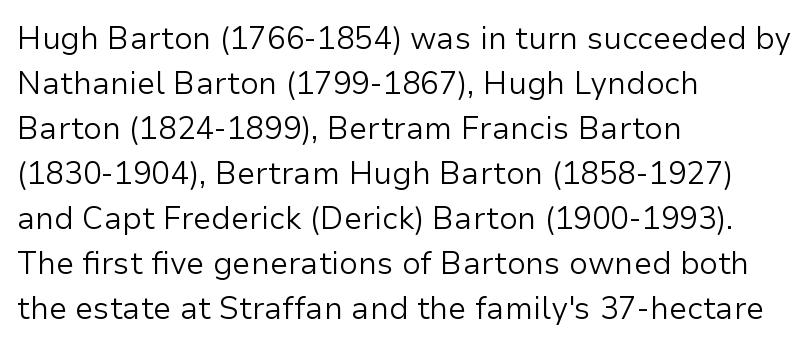
Q: Is the text bold? A: No.
Q: Is the text italic (slanted)? A: No, it is upright.
Q: Is the typeface a serif or a sans-serif typeface? A: Sans-serif.
Q: Is the text underlined? A: No.
Q: How is the paragraph aligned? A: Left-aligned.
Q: Is the spacing between letters normal or unusually wide? A: Normal.
Q: Is the spacing between lines tight, normal or loose? A: Normal.
Q: Width (condensed, normal, or wide)? A: Normal.
Q: Stroke contrast? A: Low.
Q: x-height? A: Medium.
Q: Monospaced? A: No.
